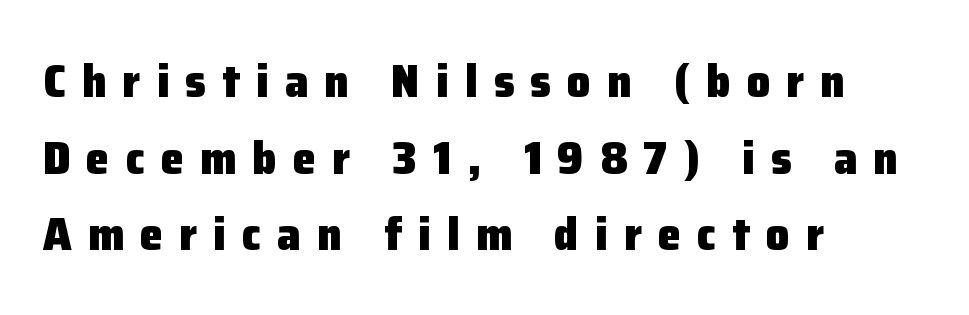
Q: Is the text bold? A: Yes.
Q: Is the text italic (slanted)? A: No, it is upright.
Q: Is the typeface a serif or a sans-serif typeface? A: Sans-serif.
Q: Is the text underlined? A: No.
Q: How is the paragraph aligned? A: Left-aligned.
Q: Is the spacing between letters normal or unusually wide? A: Unusually wide.
Q: Is the spacing between lines tight, normal or loose? A: Normal.
Q: Width (condensed, normal, or wide)? A: Normal.
Q: Stroke contrast? A: Low.
Q: x-height? A: Medium.
Q: Monospaced? A: No.
